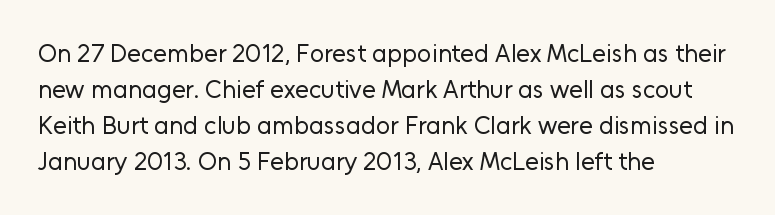
The rendering anchors every line to the left-hand side. Words appear dense and cohesive because spacing is normal. Does the leading feel generous? No, just average. A quiet, ordinary-to-light weight characterises the typeface.
